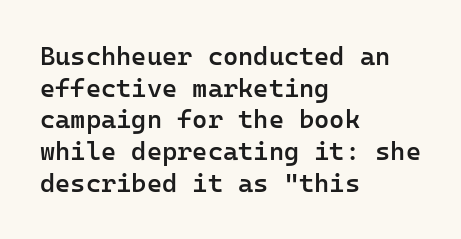
The image shows 26 px text type, upright; set left-aligned, line spacing 1.22x, normal letter spacing, not underlined.
